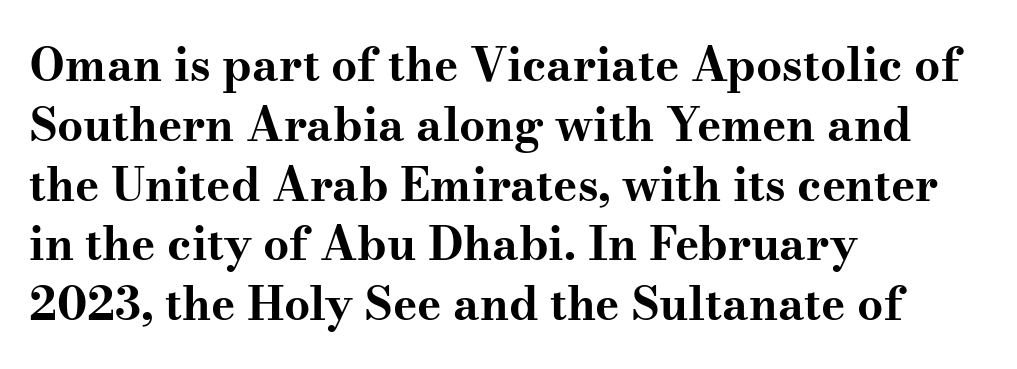
{"serif": "yes", "italic": "no", "bold": "yes", "weight": "bold", "width": "wide", "stroke_contrast": "medium", "x_height": "small", "monospaced": "no", "underline": "no", "align": "left", "line_spacing": "normal", "line_spacing_ratio": 1.3, "letter_spacing": "normal", "letter_spacing_em": 0.0, "glyph_px": 46}
